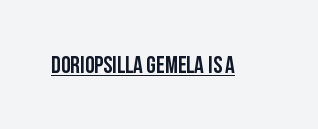
Default kerning and tracking; the words read as compact shapes. Notice how the stems are strictly vertical — no italics here. The glyphs are accompanied by a horizontal stroke just below them.
